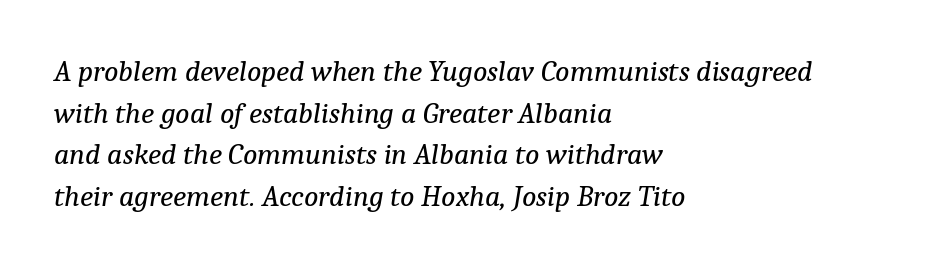
{"serif": "yes", "italic": "yes", "lean": "right", "slant_degrees": 9, "bold": "no", "weight": "regular", "width": "normal", "stroke_contrast": "low", "x_height": "medium", "monospaced": "no", "underline": "no", "align": "left", "line_spacing": "normal", "line_spacing_ratio": 1.39, "letter_spacing": "normal", "letter_spacing_em": 0.0, "glyph_px": 30}
